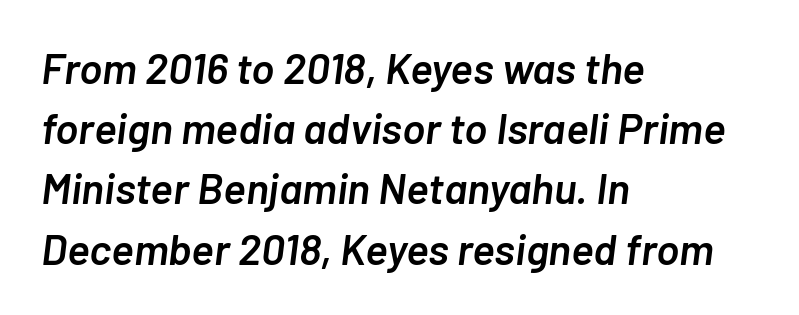
Do the characters align in a grid? No, the font is proportional. Successive baselines arrive at the customary interval. The whole block is typeset with a tilt. Does extra space separate the letters? No, they use regular spacing.
